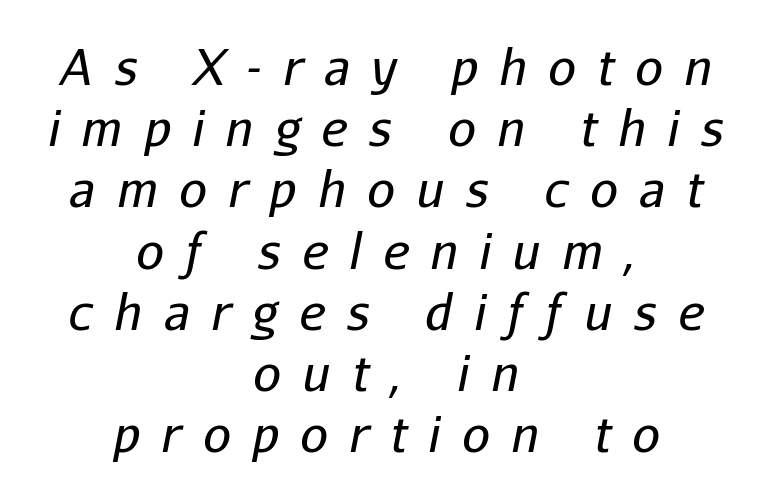
Teacher's note: observe the equal gaps on both sides — that is centered alignment. Normally led — the rows are evenly, conventionally spaced. The face used here is rendered with a markedly widened letterfit. The foot of each line stays bare and open. Do the characters align in a grid? No, the font is proportional.
